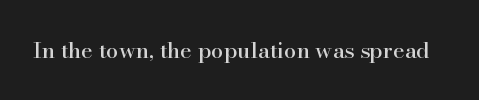
{"italic": "no", "underline": "no", "letter_spacing": "normal", "letter_spacing_em": 0.0, "glyph_px": 22}
